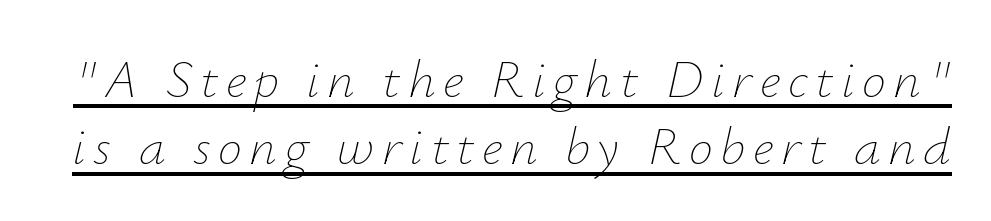
Q: Is the text bold? A: No.
Q: Is the text italic (slanted)? A: Yes, it leans right by about 12 degrees.
Q: Is the text underlined? A: Yes.
Q: Is the spacing between lines tight, normal or loose? A: Normal.
Q: Width (condensed, normal, or wide)? A: Normal.
Q: Stroke contrast? A: Low.
Q: x-height? A: Small.
Q: Monospaced? A: No.
